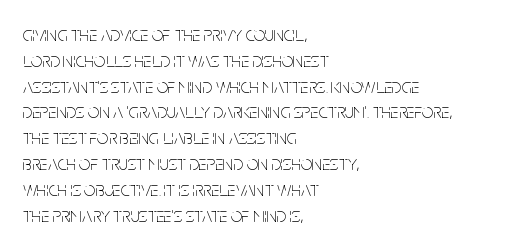
Interline gaps are of average width in this sample. Style check: upright. Tracking here is standard; glyphs follow each other at the usual distance. Stroke mass is kept to a normal reading level or below. Beneath every word, the page is bare. Leftover space on each line is placed entirely after the last word.
